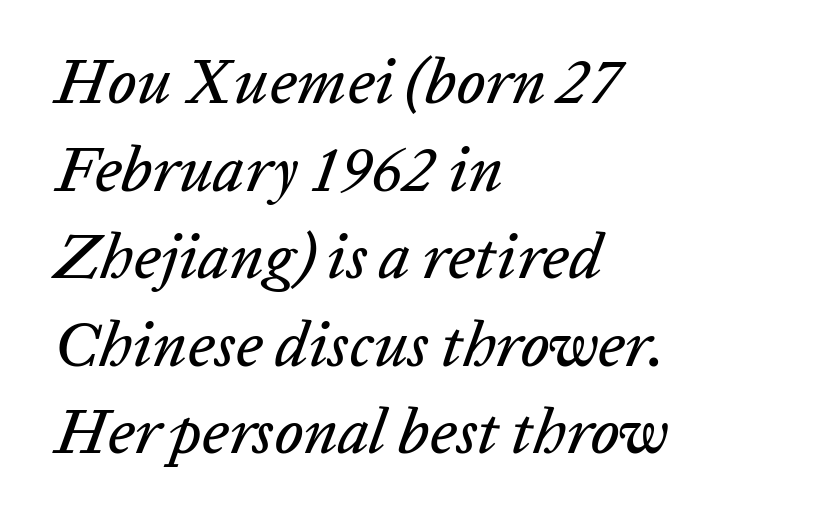
Q: Is the text italic (slanted)? A: Yes, it leans right by about 20 degrees.
Q: Is the text underlined? A: No.
Q: How is the paragraph aligned? A: Left-aligned.
Q: Is the spacing between letters normal or unusually wide? A: Normal.
Q: Is the spacing between lines tight, normal or loose? A: Normal.
Q: Width (condensed, normal, or wide)? A: Normal.
Q: Stroke contrast? A: Low.
Q: x-height? A: Medium.
Q: Monospaced? A: No.
